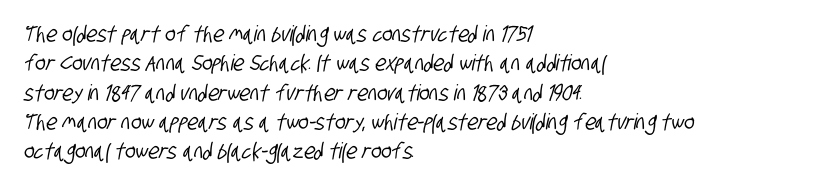
The image shows 22 px text type; set left-aligned, normal line spacing (1.33x), normal letter spacing, not underlined.
